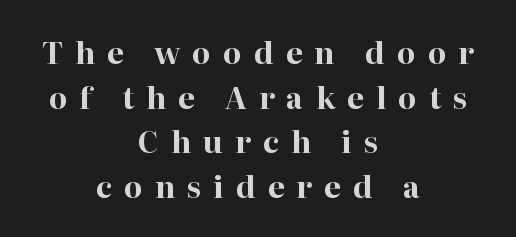
In terms of letterform style, serifs are clearly present. How are the letters spaced? Widely, with obvious added tracking. Rendered with straight, roman letterforms. A student would call this center alignment; a typographer would say set centered. The passage shown is typed in a proportional face where columns would drift.
